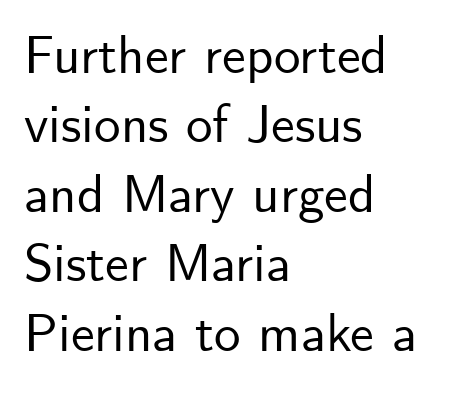
If you drew a line through each stem, it would be perfectly vertical. Has an underline been added? It has not. The rendering uses natural spacing where letterforms have individual widths. The rendering anchors every line to the left-hand side. Does the type have serifs? No, each stem ends abruptly. Here the glyphs are tracked normally, forming tight word shapes.
